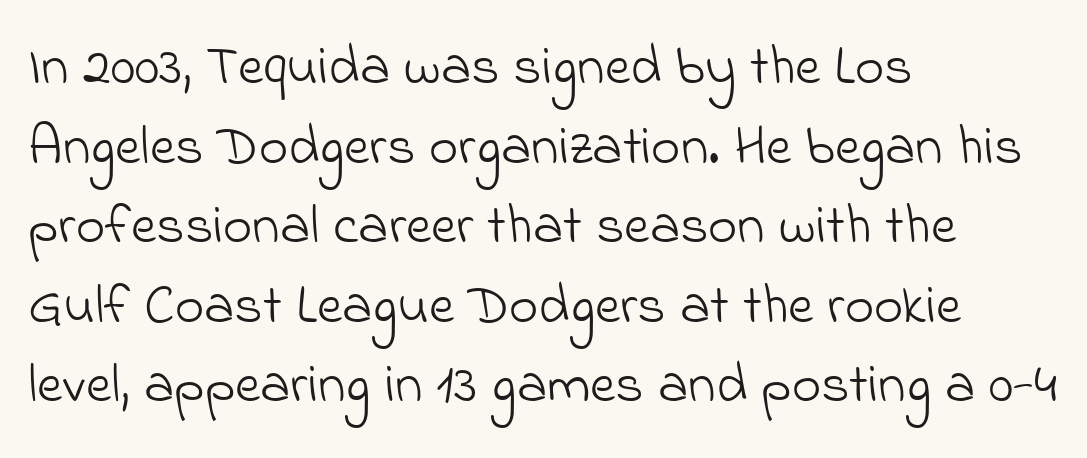
{"serif": "no", "bold": "no", "weight": "light", "width": "normal", "stroke_contrast": "low", "x_height": "small", "monospaced": "no", "underline": "no", "align": "left", "line_spacing": "normal", "line_spacing_ratio": 1.42, "letter_spacing": "normal", "letter_spacing_em": 0.0, "glyph_px": 56}
